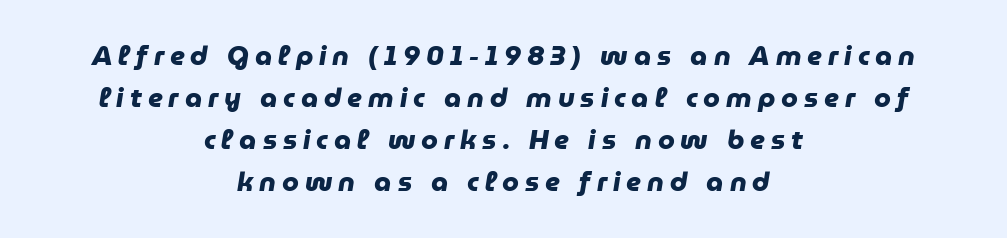
Q: Is the text bold? A: Yes.
Q: Is the text underlined? A: No.
Q: How is the paragraph aligned? A: Centered.
Q: Is the spacing between letters normal or unusually wide? A: Unusually wide.
Q: Is the spacing between lines tight, normal or loose? A: Normal.
